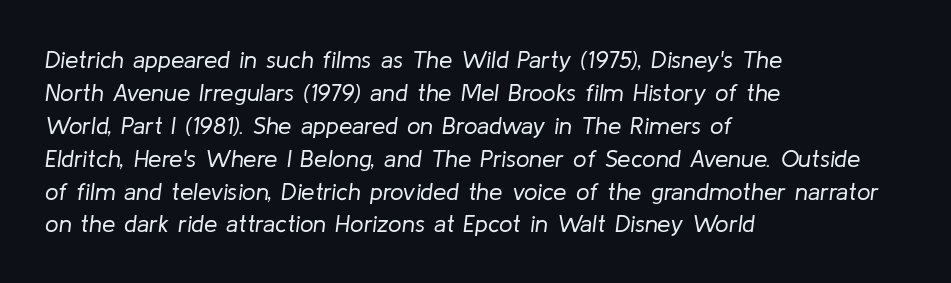
Caption: face not bold, strokes unweighted. The rendering applies a slant to the glyphs. Glance below the letters and you will spot only blank space. A classic flush-left, rag-right setting is used for this passage. Summary of vertical rhythm: regular, with standard interline spacing.
